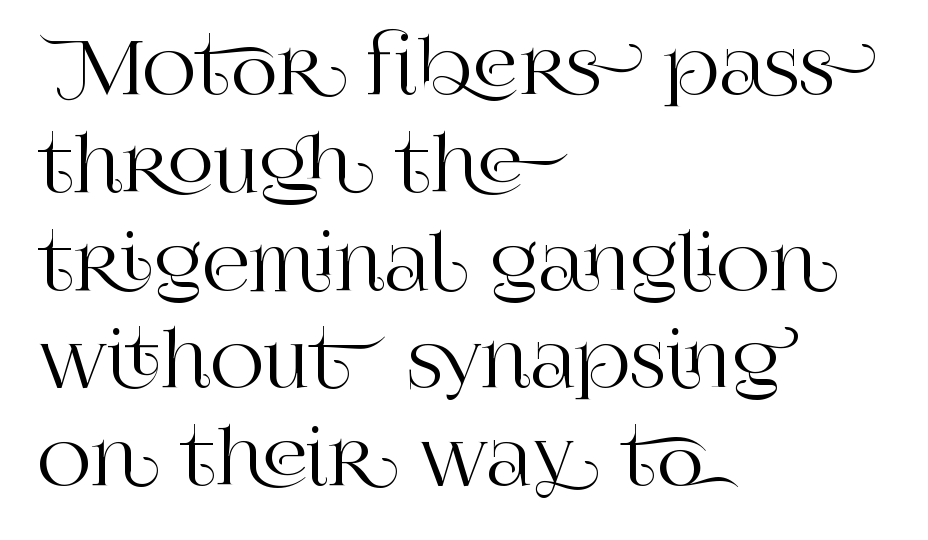
The axis of the letterforms is exactly vertical. Typeset ragged right — the left edge is the straight one. The words here are not underlined. A normal amount of white space separates one row of letters from the next. A typesetter would label this face a serif.
